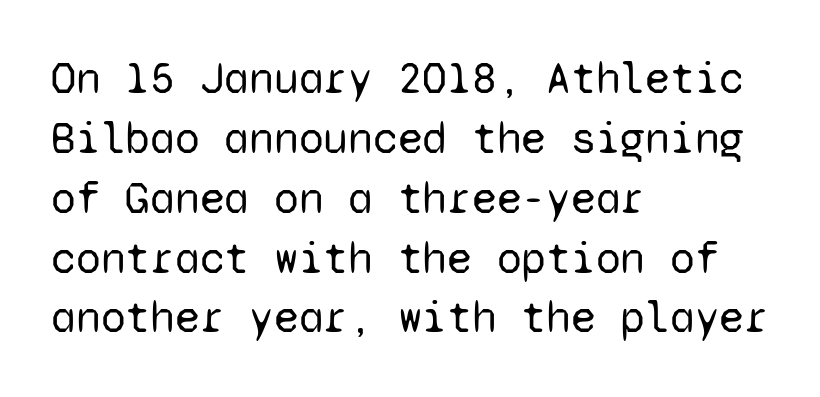
Q: Is the text bold? A: No.
Q: Is the text italic (slanted)? A: No, it is upright.
Q: Is the typeface a serif or a sans-serif typeface? A: Sans-serif.
Q: Is the text underlined? A: No.
Q: How is the paragraph aligned? A: Left-aligned.
Q: Is the spacing between letters normal or unusually wide? A: Normal.
Q: Is the spacing between lines tight, normal or loose? A: Normal.
Q: Width (condensed, normal, or wide)? A: Normal.
Q: Stroke contrast? A: Low.
Q: x-height? A: Medium.
Q: Monospaced? A: Yes.
